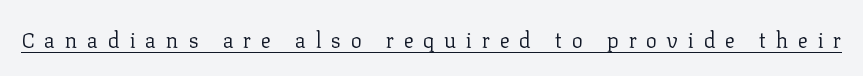
{"italic": "no", "bold": "no", "underline": "yes", "letter_spacing": "wide", "letter_spacing_em": 0.46, "glyph_px": 21}
